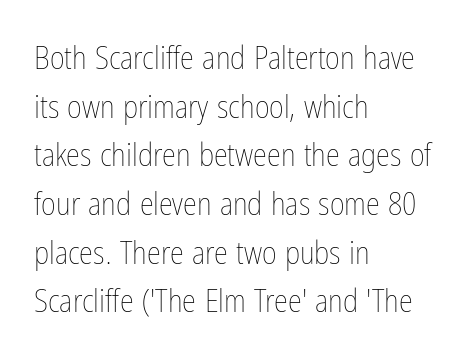
{"italic": "no", "bold": "no", "weight": "thin", "width": "condensed", "stroke_contrast": "low", "x_height": "medium", "monospaced": "no", "underline": "no", "align": "left", "line_spacing": "normal", "line_spacing_ratio": 1.52, "letter_spacing": "normal", "letter_spacing_em": 0.0, "glyph_px": 32}
